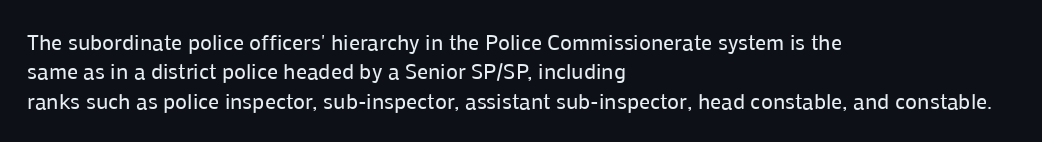
Bare-footed words on every line. Every stem runs plumb, perpendicular to the baseline. The typesetting does not lean heavy: it is not bold. Tracking value appears to be zero — textbook default spacing. The vertical gap from one line to the next is medium.
